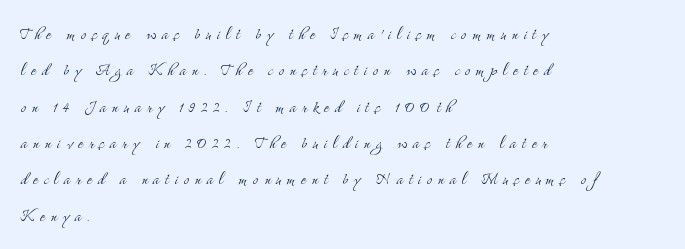
The image shows 21 px text type; set left-aligned, line spacing 1.73x, unusually wide letter spacing (+0.27 em), not underlined.
